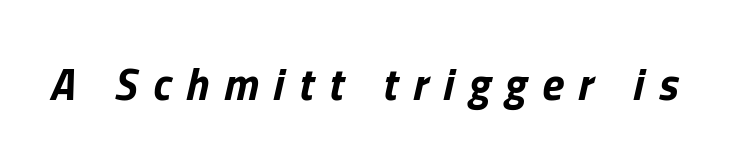
Only glyphs here, with clear space below each row. The face used here is rendered with a markedly widened letterfit. Looks like regular typesetting: each glyph gets only the width it needs. The passage shown is emphatically bold. When letters slant like this, we call the style italic.
